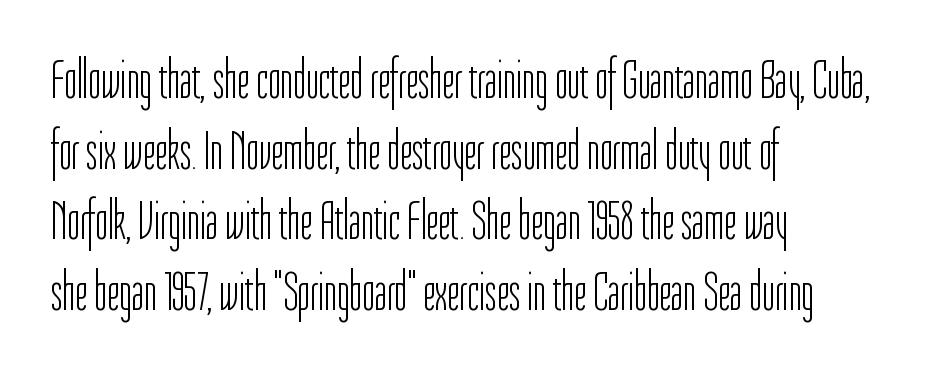
The image shows 54 px light, condensed sans-serif type, upright; set left-aligned, normal line spacing (1.31x), normal letter spacing, not underlined; low stroke contrast and a medium x-height.
